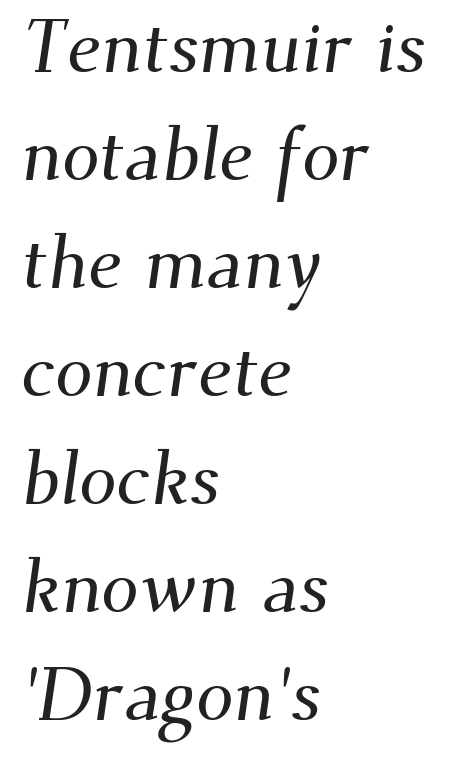
{"serif": "yes", "width": "normal", "stroke_contrast": "medium", "x_height": "small", "monospaced": "no", "underline": "no", "align": "left", "line_spacing": "normal", "line_spacing_ratio": 1.44, "letter_spacing": "normal", "letter_spacing_em": 0.0, "glyph_px": 75}
